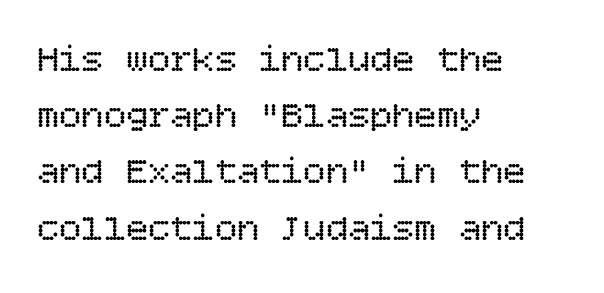
{"italic": "no", "bold": "no", "weight": "regular", "width": "normal", "stroke_contrast": "low", "x_height": "large", "underline": "no", "align": "left", "line_spacing": "normal", "line_spacing_ratio": 1.52, "letter_spacing": "normal", "letter_spacing_em": 0.0, "glyph_px": 37}
